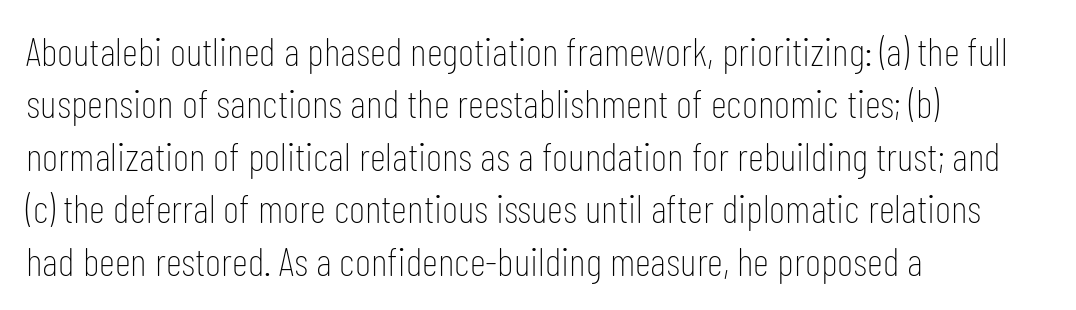
Stroke terminals: plain, sans-serif. The typesetting does not lean heavy: it is not bold. Line starts are locked; line ends wander. In terms of leading, this rendering sits right in the middle. These lines keep a tight, regular rhythm from letter to letter.
